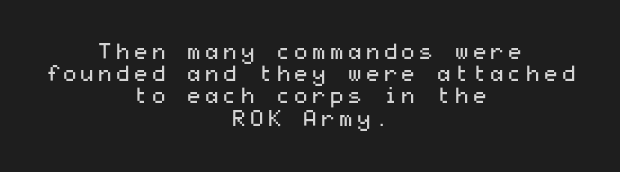
Q: Is the text bold? A: No.
Q: Is the text italic (slanted)? A: No, it is upright.
Q: Is the text underlined? A: No.
Q: How is the paragraph aligned? A: Centered.
Q: Is the spacing between lines tight, normal or loose? A: Tight.
